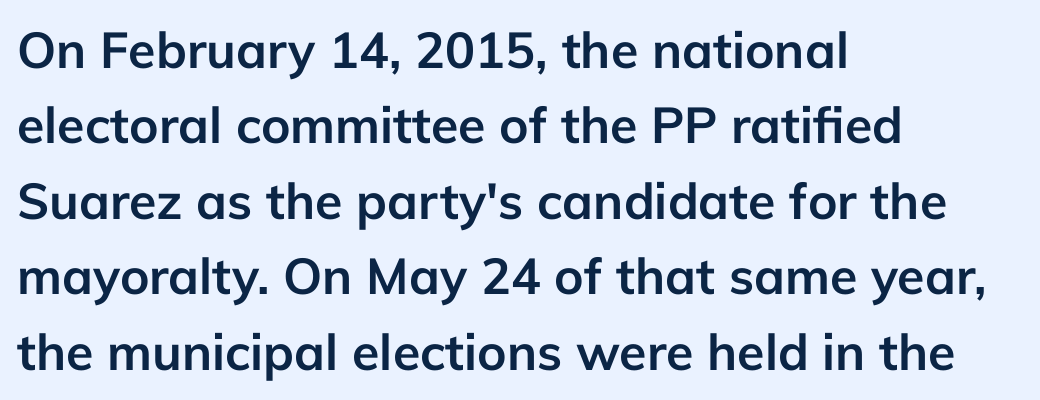
The image shows 50 px semibold sans-serif type, upright; set left-aligned, normal line spacing (1.51x), normal letter spacing, not underlined; low stroke contrast and a medium x-height.
